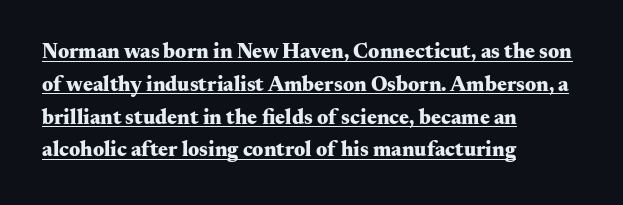
The paragraph has a hard left edge and a soft right edge. Caption: standard tracking, unaltered. This sample uses an upright cut, with every glyph sitting square on the baseline. The words here are underlined. Weight check: bold — yes, fully.
